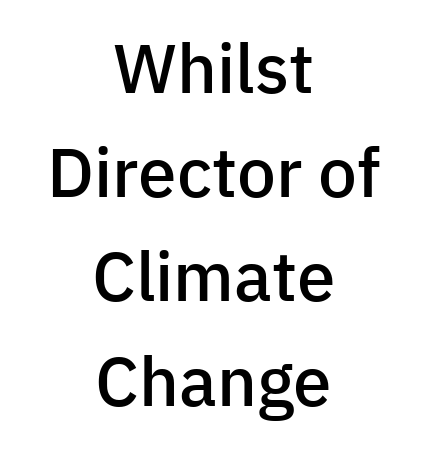
The face used here is a semibold: visibly heavier than regular, lighter than bold. Interline gaps are of average width in this sample. The words here are not underlined. The glyphs in this specimen are sans serif. Both edges are ragged and mirror each other, which tells us the setting is centered.
